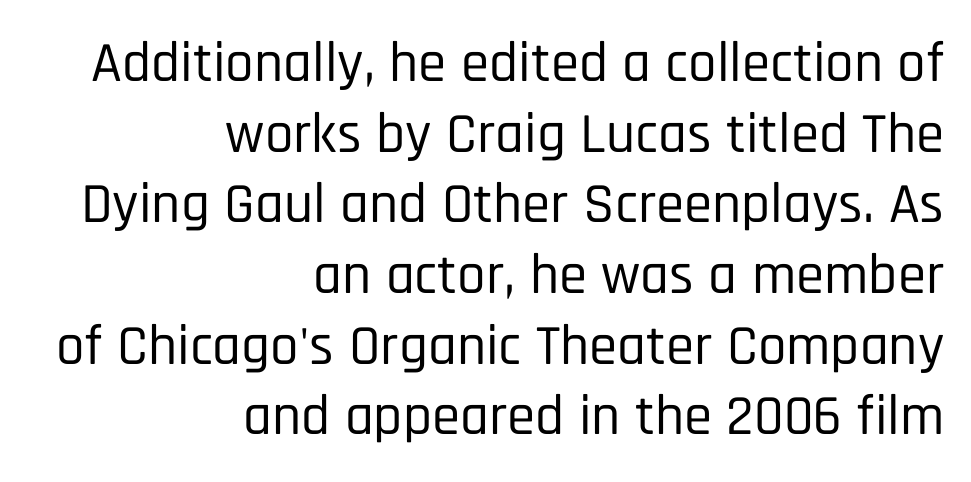
Descenders hang freely into open space. Character widths vary here, with narrow letters taking less room than wide ones. Here the glyphs are tracked normally, forming tight word shapes. Line endings align vertically; line beginnings do not.
